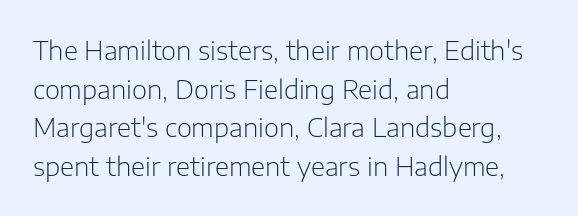
Posture: vertical. The weight tops out at a normal text grade. Words appear dense and cohesive because spacing is normal. If you drew a ruler down the left edge, every line would touch it. Line spacing here is normal. Underline: absent.
